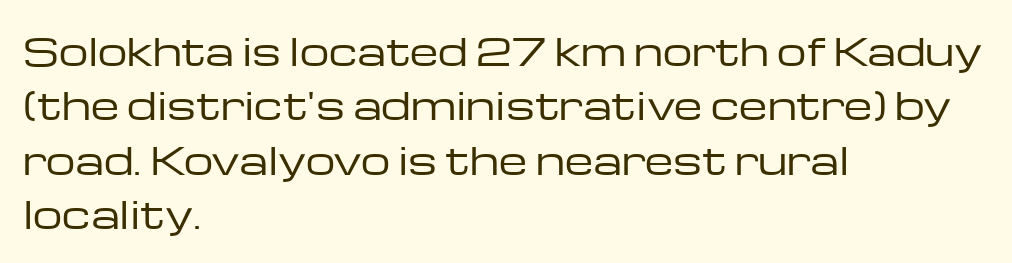
All the whitespace from short lines collects on the right. On a weight scale, this lands at 450 or below. Quick note: interline space is typical. Standard letterfit; no display-style spreading of the glyphs.
